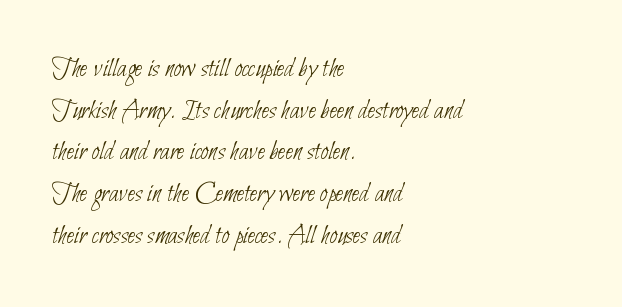
{"serif": "no", "bold": "no", "weight": "thin", "width": "condensed", "stroke_contrast": "low", "x_height": "small", "monospaced": "no", "underline": "no", "align": "left", "line_spacing": "normal", "line_spacing_ratio": 1.49, "letter_spacing": "normal", "letter_spacing_em": 0.0, "glyph_px": 28}
